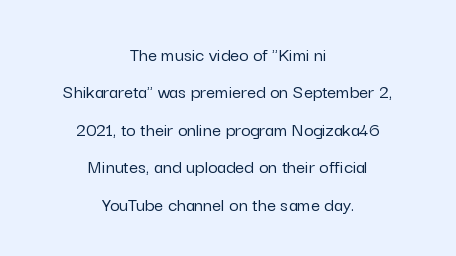
{"italic": "no", "underline": "no", "align": "center", "line_spacing_ratio": 1.87, "letter_spacing": "normal", "letter_spacing_em": 0.0, "glyph_px": 20}
